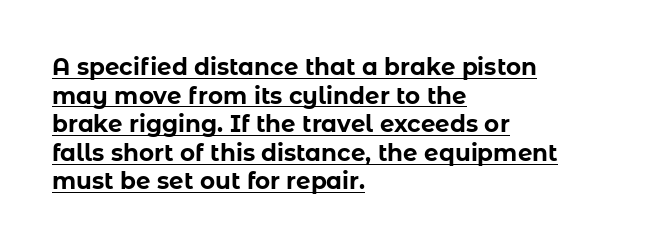
{"italic": "no", "bold": "yes", "underline": "yes", "align": "left", "line_spacing_ratio": 1.24, "letter_spacing": "normal", "letter_spacing_em": 0.0, "glyph_px": 23}
